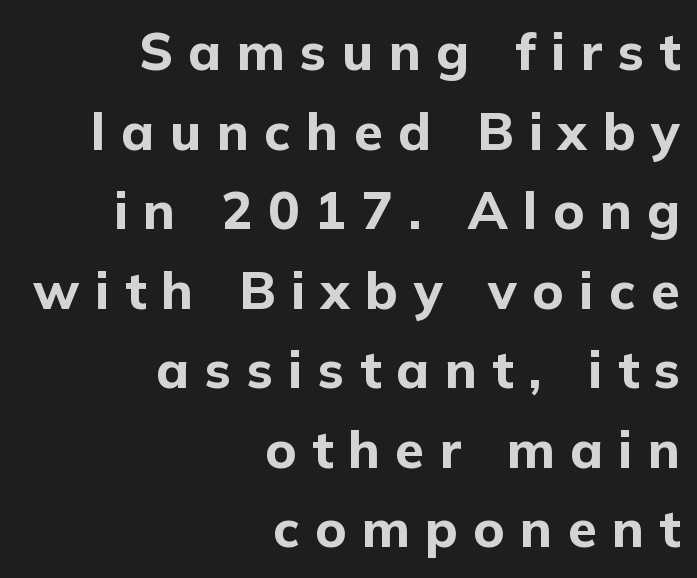
{"serif": "no", "italic": "no", "bold": "yes", "weight": "bold", "width": "normal", "stroke_contrast": "low", "x_height": "medium", "monospaced": "no", "underline": "no", "align": "right", "line_spacing": "normal", "line_spacing_ratio": 1.53, "letter_spacing": "wide", "letter_spacing_em": 0.3, "glyph_px": 52}
